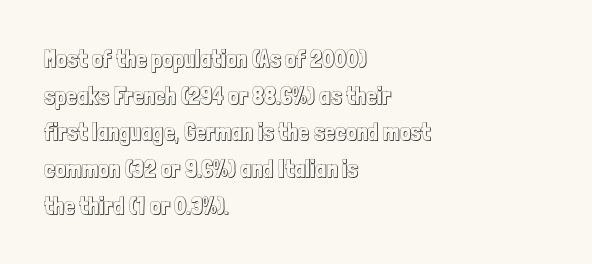
Unlike italic type, these characters show no tilt at all. Glyph-to-glyph distance matches everyday printed text. The line-height multiplier appears to be the usual default. The rag falls on the right side of this text block.
